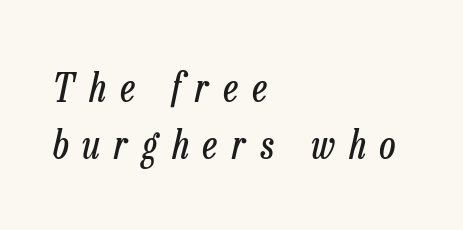
{"italic": "yes", "lean": "right", "slant_degrees": 13, "bold": "no", "weight": "regular", "width": "condensed", "stroke_contrast": "low", "x_height": "medium", "monospaced": "no", "underline": "no", "align": "left", "line_spacing": "normal", "line_spacing_ratio": 1.47, "letter_spacing": "wide", "letter_spacing_em": 0.37, "glyph_px": 39}
